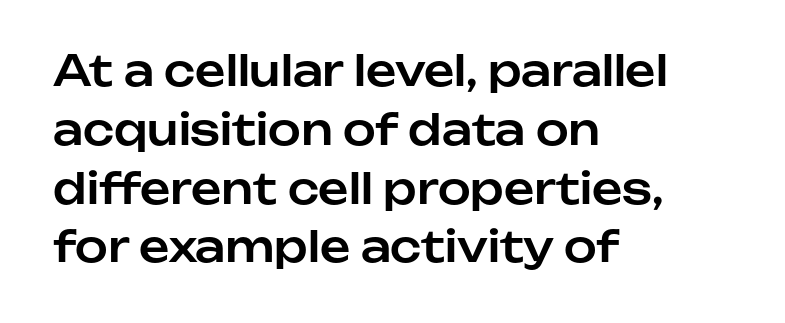
Q: Is the text italic (slanted)? A: No, it is upright.
Q: Is the typeface a serif or a sans-serif typeface? A: Sans-serif.
Q: Is the text underlined? A: No.
Q: How is the paragraph aligned? A: Left-aligned.
Q: Is the spacing between letters normal or unusually wide? A: Normal.
Q: Is the spacing between lines tight, normal or loose? A: Normal.
Q: Width (condensed, normal, or wide)? A: Normal.
Q: Stroke contrast? A: Low.
Q: x-height? A: Medium.
Q: Monospaced? A: No.
